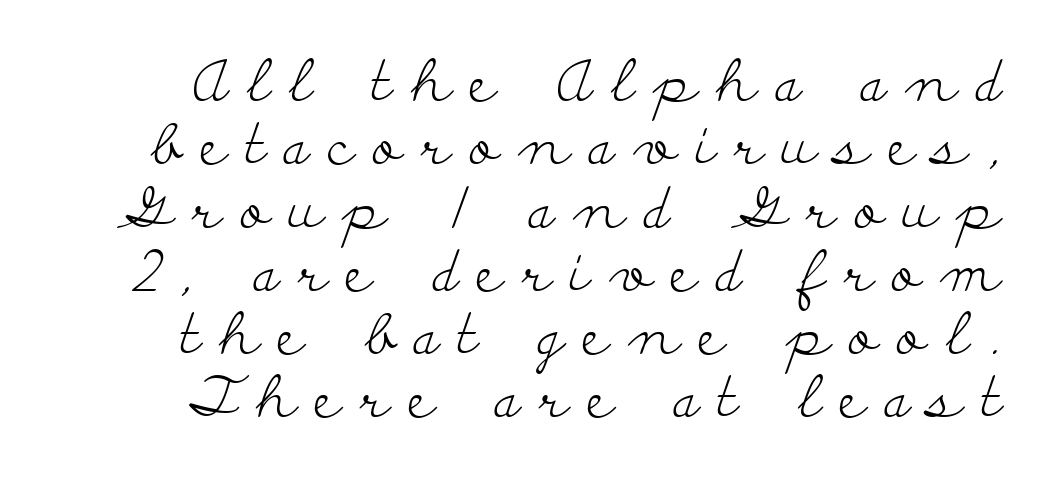
Q: Is the text bold? A: No.
Q: Is the text italic (slanted)? A: Yes.
Q: Is the typeface a serif or a sans-serif typeface? A: Serif.
Q: Is the text underlined? A: No.
Q: How is the paragraph aligned? A: Right-aligned.
Q: Is the spacing between letters normal or unusually wide? A: Unusually wide.
Q: Is the spacing between lines tight, normal or loose? A: Tight.
Q: Width (condensed, normal, or wide)? A: Wide.
Q: Stroke contrast? A: Low.
Q: x-height? A: Small.
Q: Monospaced? A: No.
